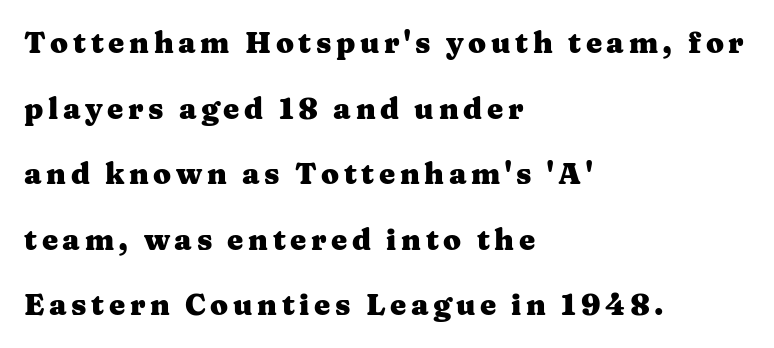
The image shows 29 px heavy, wide serif type, upright; set left-aligned, loose line spacing (2.26x), not underlined; medium stroke contrast and a medium x-height.
